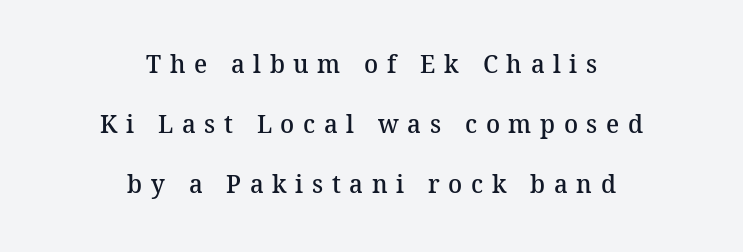
Any mark beneath the type? The region is blank. Weight: semibold (demi). Horizontal alignment here is central, giving a formal, balanced look. A typesetter would call this heavily tracked-out type.
